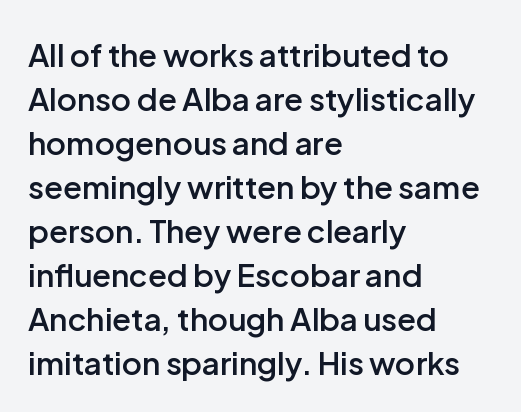
The image shows 31 px semibold sans-serif type, upright; set left-aligned, normal line spacing (1.42x), normal letter spacing, not underlined; low stroke contrast and a medium x-height.
